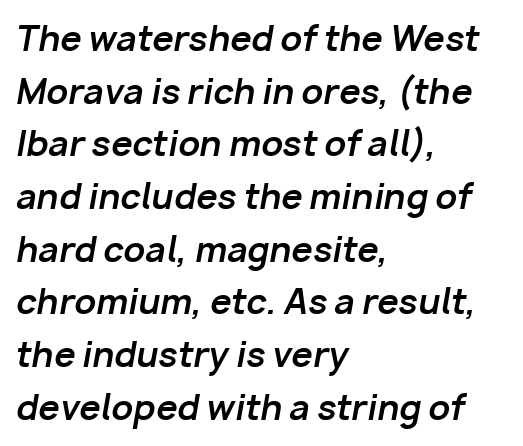
Q: Is the text bold? A: Yes.
Q: Is the text italic (slanted)? A: Yes, it leans right by about 10 degrees.
Q: Is the text underlined? A: No.
Q: How is the paragraph aligned? A: Left-aligned.
Q: Is the spacing between letters normal or unusually wide? A: Normal.
Q: Is the spacing between lines tight, normal or loose? A: Normal.
Q: Width (condensed, normal, or wide)? A: Normal.
Q: Stroke contrast? A: Low.
Q: x-height? A: Medium.
Q: Monospaced? A: No.
